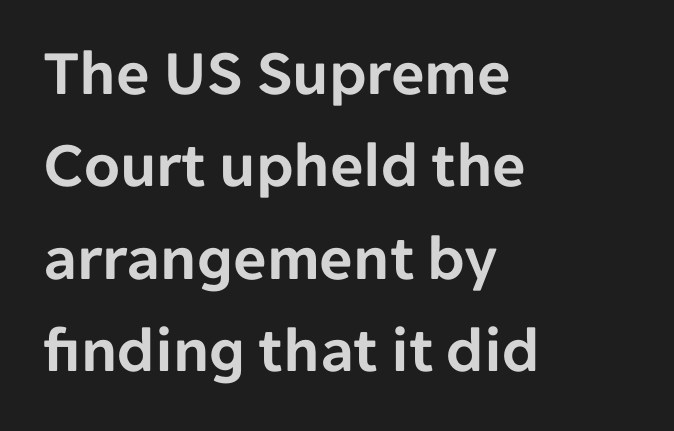
This rendering employs a face without finishing strokes, i.e., a sans-serif. Here the designer chose a conventional face with non-uniform glyph widths. If you drew a line through each stem, it would be perfectly vertical. Anything drawn beneath the words? Only blank space. Normally led — the rows are evenly, conventionally spaced.
